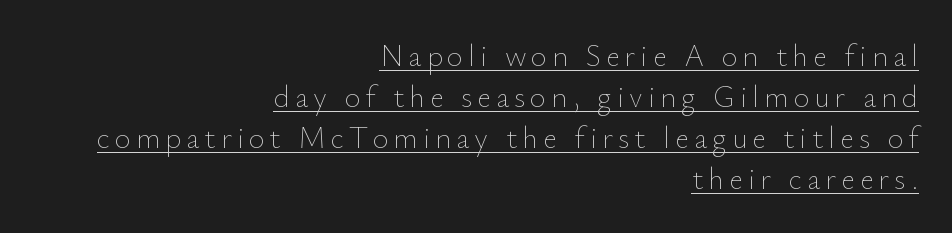
No chunkiness to these letters — they're not bold. The rag falls on the left side of this text block. The lettering holds an erect, upright posture throughout. Interline gaps are of average width in this sample. The lettering is marked with a stroke running underneath it.
